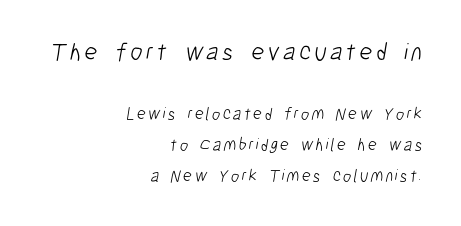
{"bold": "no", "underline": "no", "align": "right", "line_spacing_ratio": 1.82, "larger_block": "first", "size_ratio": 1.47, "glyph_px": 25}
